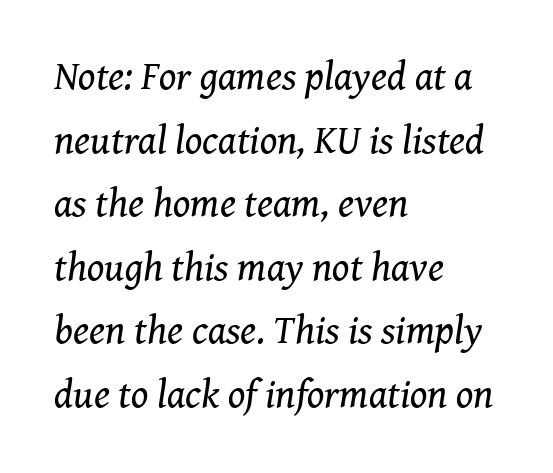
Q: Is the text bold? A: No.
Q: Is the text italic (slanted)? A: Yes, it leans right by about 8 degrees.
Q: Is the typeface a serif or a sans-serif typeface? A: Serif.
Q: Is the text underlined? A: No.
Q: How is the paragraph aligned? A: Left-aligned.
Q: Is the spacing between letters normal or unusually wide? A: Normal.
Q: Is the spacing between lines tight, normal or loose? A: Normal.
Q: Width (condensed, normal, or wide)? A: Normal.
Q: Stroke contrast? A: Medium.
Q: x-height? A: Medium.
Q: Monospaced? A: No.
